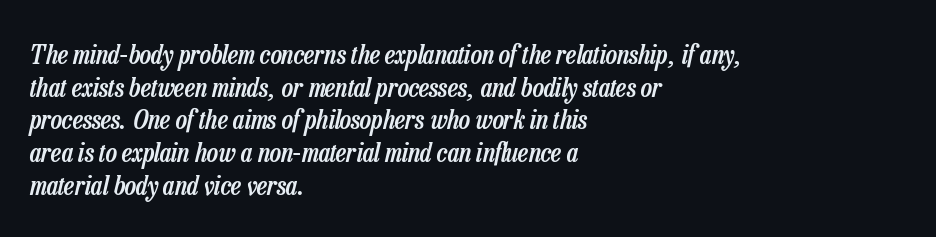
Notice how the stems are inclined rather than vertical — that's the hallmark of italics. In terms of letterspacing, this is plain default setting. This sample is left-justified, so line endings fall wherever the words run out. Letters rest on an invisible, unmarked baseline.
